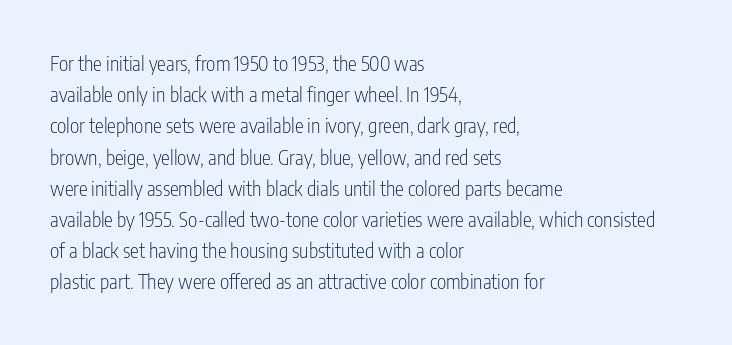
Between one letter and the next there's only the usual sliver of space. Letters rest on an invisible, unmarked baseline. Does the copy run flush right? No — it runs flush left. Nothing heavy about these letters — not bold at all.
